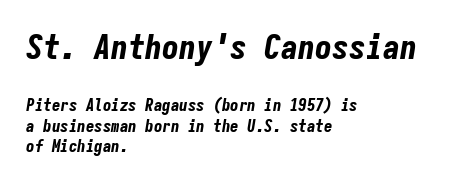
Q: Is the text bold? A: Yes.
Q: Is the text italic (slanted)? A: Yes, it leans right by about 9 degrees.
Q: Is the text underlined? A: No.
Q: How is the paragraph aligned? A: Left-aligned.
Q: Is the spacing between letters normal or unusually wide? A: Normal.
Q: Which block of text is set in a larger size, the first (top) or the second (bottom)? A: The first (top) one.
Q: Width (condensed, normal, or wide)? A: Condensed.
Q: Stroke contrast? A: Low.
Q: x-height? A: Medium.
Q: Monospaced? A: Yes.
